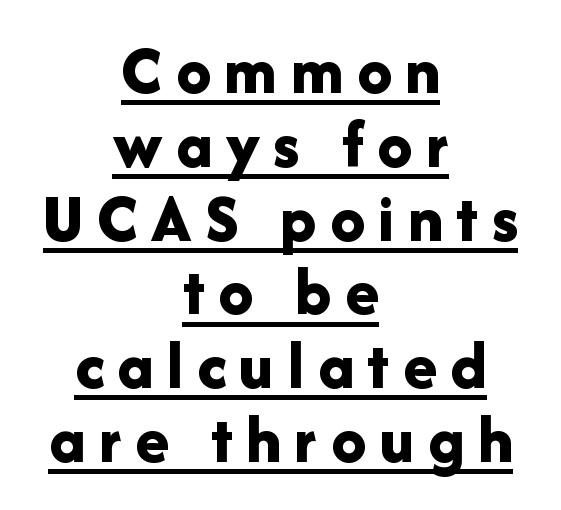
Designer's note — italics off, roman on. A centered setting, common on invitations and titles, is used for this passage. The tracking reads as deliberately expanded to a designer's eye. Do the characters align in a grid? No, the font is proportional. Typesetter's note: full bold, strokes at maximum text heaviness. What decoration does the sample have? An underline.
